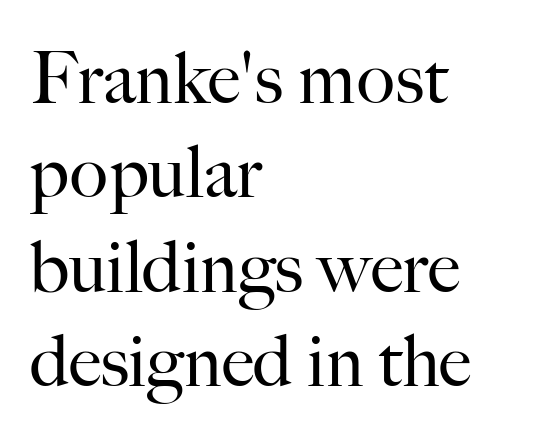
{"serif": "yes", "italic": "no", "bold": "no", "weight": "regular", "width": "normal", "stroke_contrast": "high", "x_height": "small", "monospaced": "no", "underline": "no", "align": "left", "line_spacing": "normal", "line_spacing_ratio": 1.31, "letter_spacing": "normal", "letter_spacing_em": 0.0, "glyph_px": 72}
